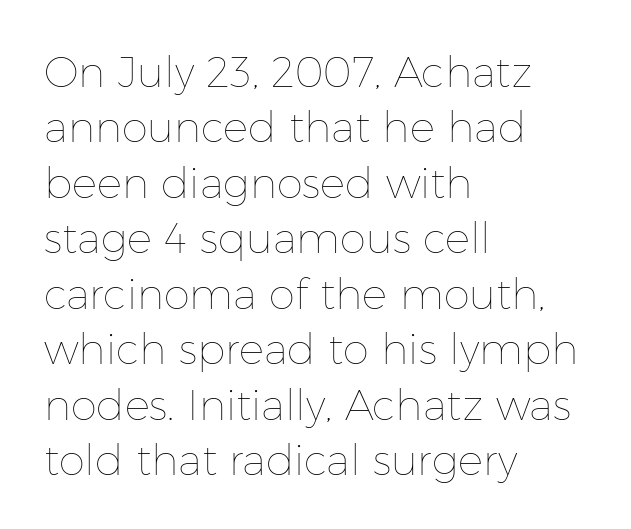
The image shows 42 px thin type, upright; set left-aligned, normal line spacing (1.32x), normal letter spacing, not underlined; low stroke contrast and a medium x-height.
